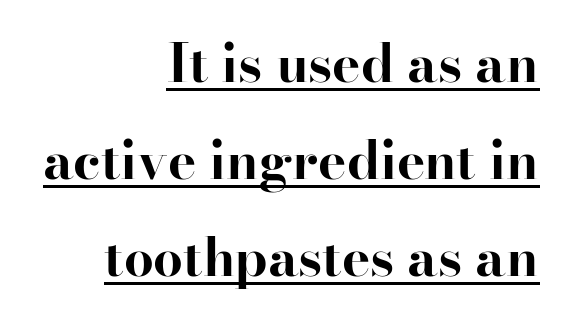
Q: Is the text bold? A: Yes.
Q: Is the text italic (slanted)? A: No, it is upright.
Q: Is the typeface a serif or a sans-serif typeface? A: Serif.
Q: Is the text underlined? A: Yes.
Q: How is the paragraph aligned? A: Right-aligned.
Q: Is the spacing between letters normal or unusually wide? A: Normal.
Q: Width (condensed, normal, or wide)? A: Normal.
Q: Stroke contrast? A: High.
Q: x-height? A: Small.
Q: Monospaced? A: No.
